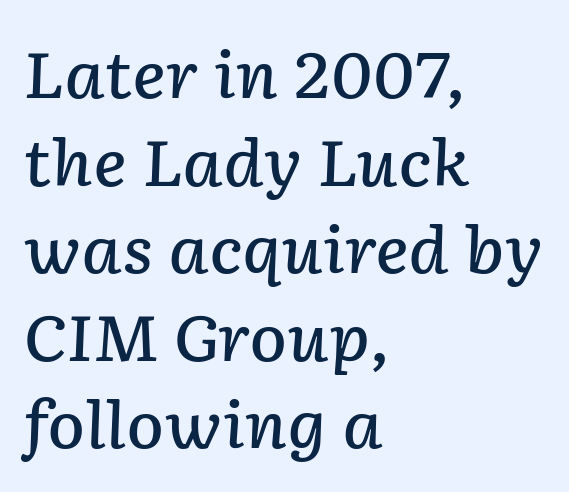
{"italic": "yes", "lean": "right", "slant_degrees": 2, "bold": "semi", "weight": "semibold", "width": "normal", "stroke_contrast": "low", "x_height": "medium", "monospaced": "no", "underline": "no", "align": "left", "line_spacing": "normal", "line_spacing_ratio": 1.39, "letter_spacing": "normal", "letter_spacing_em": 0.0, "glyph_px": 63}
